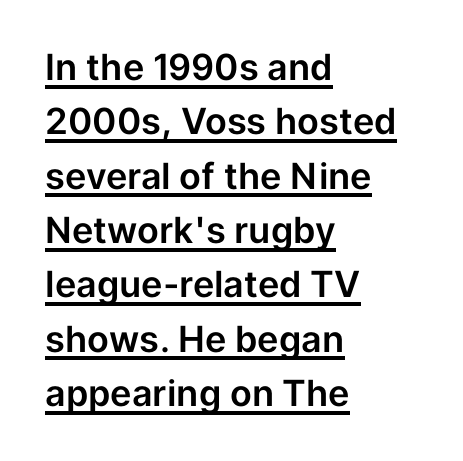
The image shows 36 px sans-serif type, upright; set left-aligned, normal line spacing (1.51x), normal letter spacing, underlined; low stroke contrast and a medium x-height.
